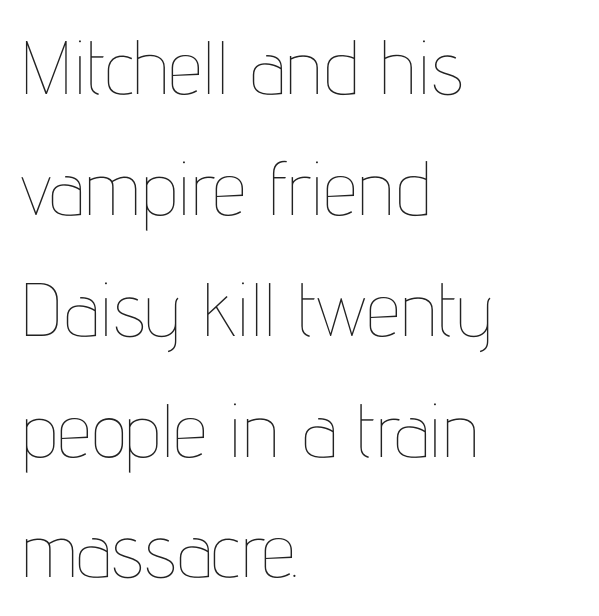
{"italic": "no", "bold": "no", "weight": "thin", "width": "condensed", "stroke_contrast": "low", "x_height": "medium", "monospaced": "no", "underline": "no", "align": "left", "line_spacing": "normal", "line_spacing_ratio": 1.59, "letter_spacing": "normal", "letter_spacing_em": 0.0, "glyph_px": 76}
